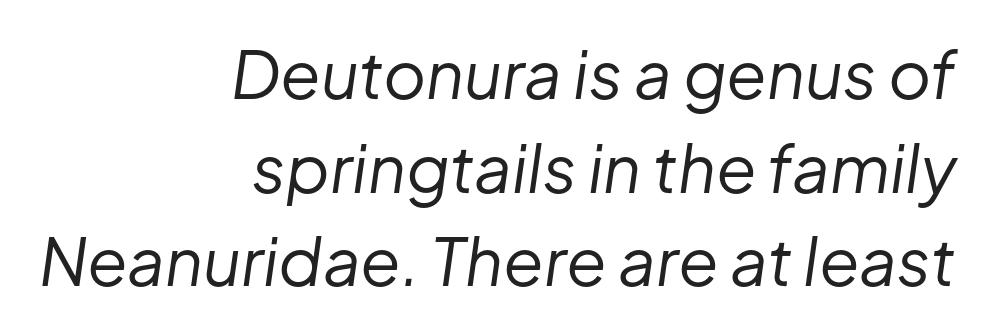
The passage shown has conventional tracking throughout. The lines sit at an ordinary, default distance from one another. Posture: slanted. This rendering features lettering with no underline. Nothing heavy about these letters — not bold at all. Here the designer chose a conventional face with non-uniform glyph widths.
